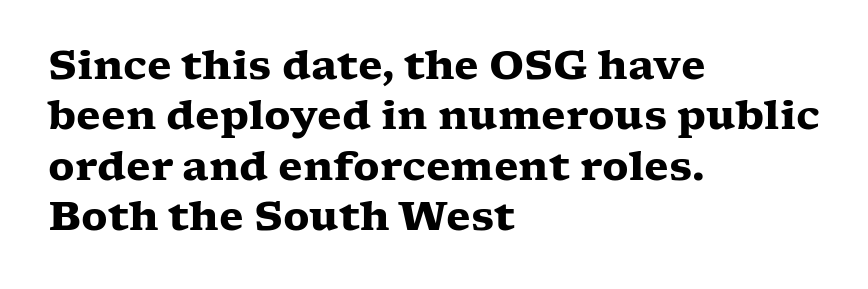
Reading down the column, the eye jumps a familiar distance to each next line. The letters sit at their default tracking, neither squeezed nor spread. Students, this is bold: see how much ink each stroke carries. Does the type have serifs? Yes, each stem ends in a small foot. Letters rest on an invisible, unmarked baseline. Do the letters lean? They stand straight.
